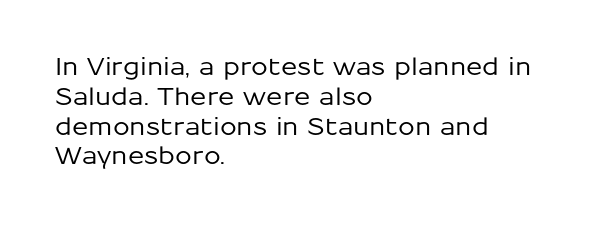
Q: Is the text italic (slanted)? A: No, it is upright.
Q: Is the text underlined? A: No.
Q: How is the paragraph aligned? A: Left-aligned.
Q: Is the spacing between letters normal or unusually wide? A: Normal.
